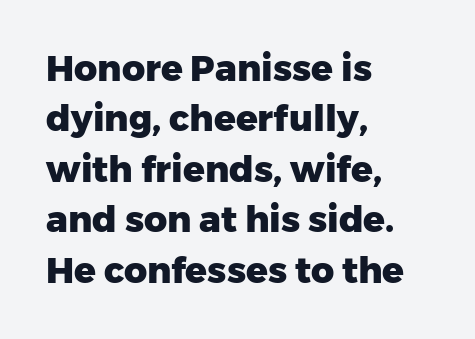
The image shows 36 px heavy sans-serif type, upright; set left-aligned, normal line spacing (1.4x), normal letter spacing, not underlined; low stroke contrast and a medium x-height.
